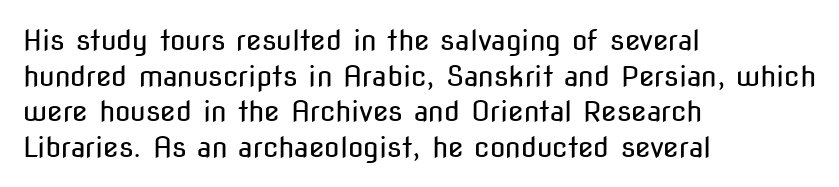
The image shows 28 px regular-weight, condensed sans-serif type, upright; set left-aligned, normal line spacing (1.27x), normal letter spacing, not underlined; low stroke contrast and a medium x-height.
